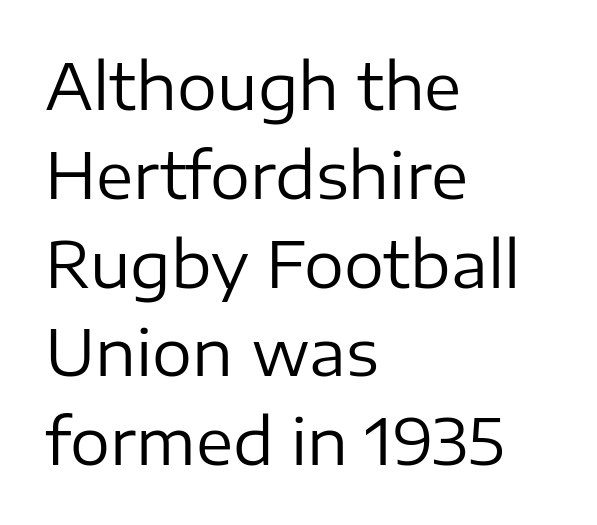
This is roman type, the default non-slanted kind. The passage shown stacks its lines at a standard gap. A typesetter would call this proportional, since set widths differ per character. The passage shown is typeset with a sans-serif family. Spacing between characters is what you'd get straight out of the box. Honestly, there is no underline to notice here at all.
